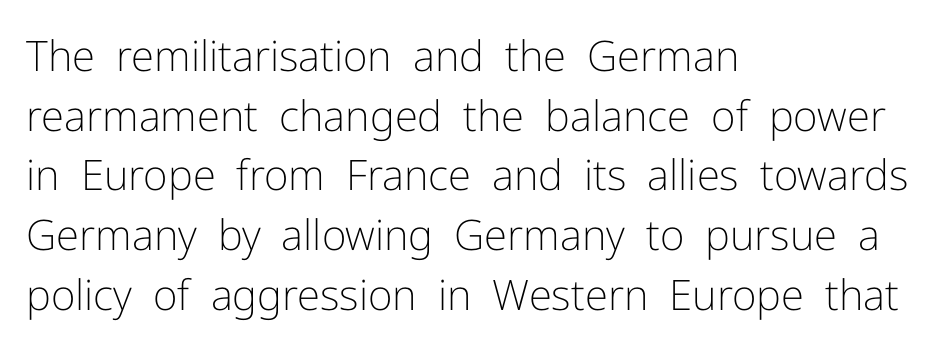
{"serif": "no", "italic": "no", "bold": "no", "weight": "light", "width": "normal", "stroke_contrast": "low", "x_height": "medium", "monospaced": "no", "underline": "no", "align": "left", "line_spacing": "normal", "line_spacing_ratio": 1.42, "letter_spacing": "normal", "letter_spacing_em": 0.0, "glyph_px": 42}
